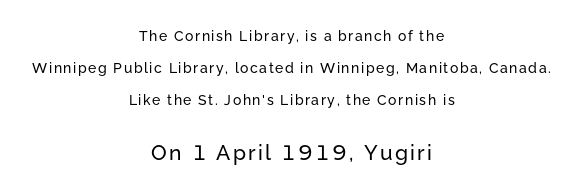
The image shows 21 px text type, upright; set centered, loose line spacing (2.3x), not underlined; the second (bottom) block is 1.5x larger.
